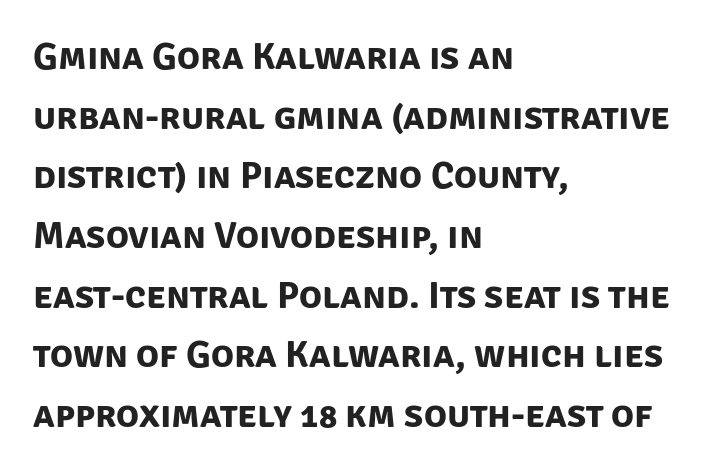
The image shows 38 px bold sans-serif type; set left-aligned, normal line spacing (1.57x), normal letter spacing, not underlined; low stroke contrast and a large x-height.
